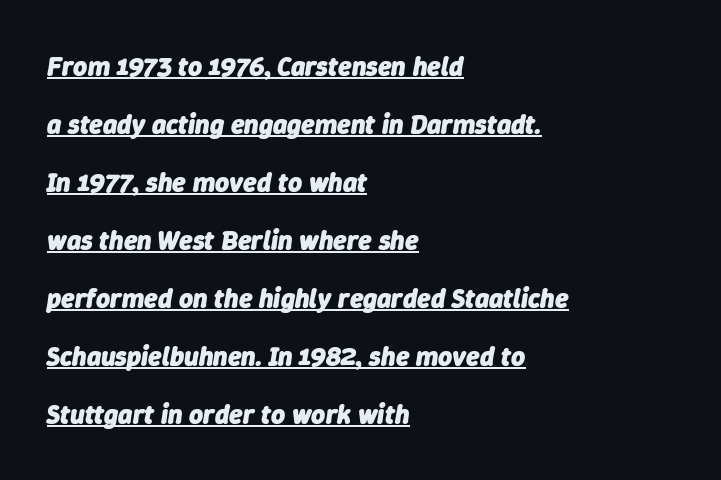
{"italic": "yes", "lean": "right", "slant_degrees": 9, "bold": "yes", "underline": "yes", "align": "left", "line_spacing": "loose", "line_spacing_ratio": 2.15, "letter_spacing": "normal", "letter_spacing_em": 0.0, "glyph_px": 27}
